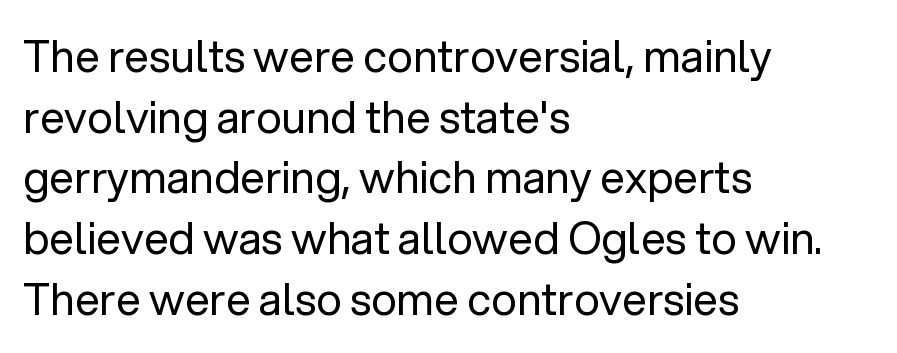
{"serif": "no", "italic": "no", "bold": "no", "weight": "regular", "width": "normal", "stroke_contrast": "low", "x_height": "medium", "monospaced": "no", "underline": "no", "align": "left", "line_spacing": "normal", "line_spacing_ratio": 1.38, "letter_spacing": "normal", "letter_spacing_em": 0.0, "glyph_px": 44}
